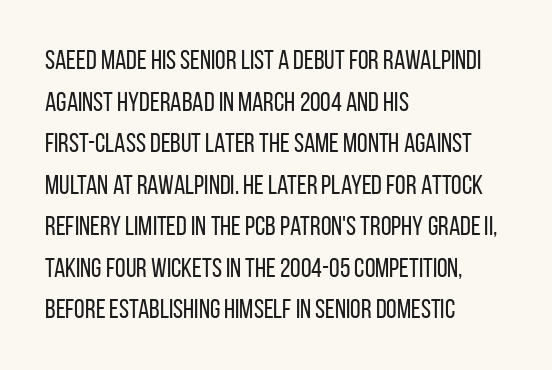
The image shows 27 px text type, upright; set left-aligned, normal line spacing (1.54x), normal letter spacing, not underlined.
